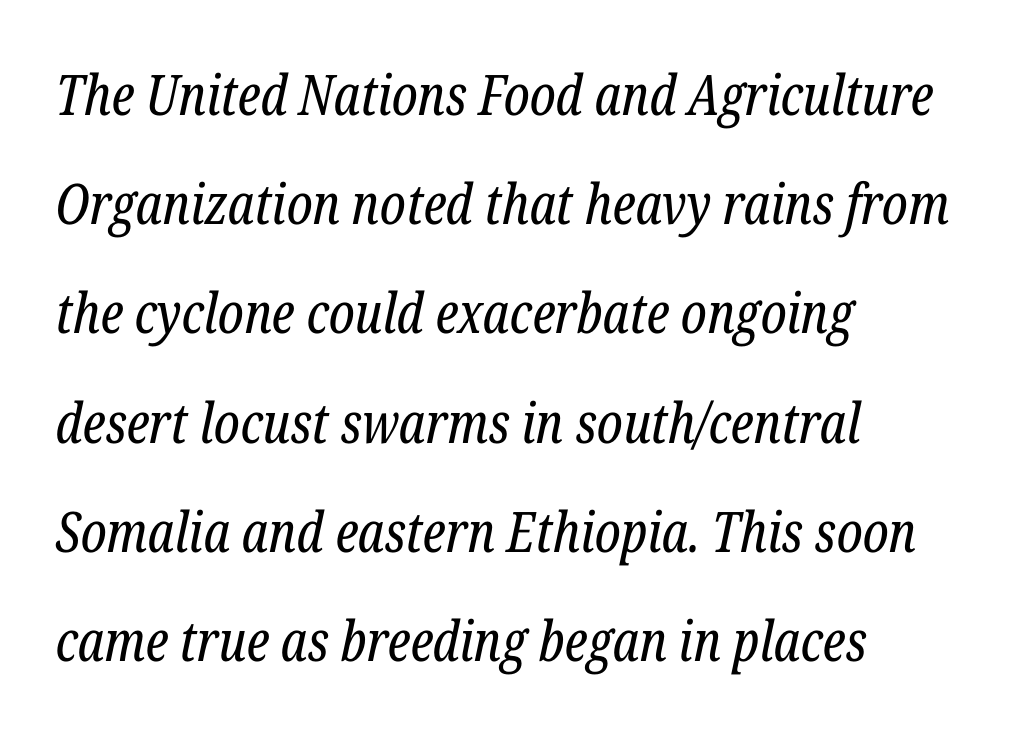
The image shows 56 px regular-weight, condensed serif type, italic (leaning right); set left-aligned, loose line spacing (1.95x), normal letter spacing, not underlined; low stroke contrast and a medium x-height.
